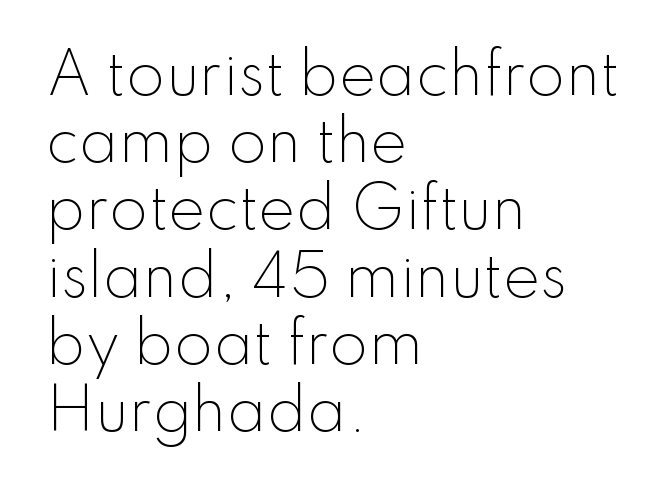
Q: Is the text bold? A: No.
Q: Is the text italic (slanted)? A: No, it is upright.
Q: Is the typeface a serif or a sans-serif typeface? A: Sans-serif.
Q: Is the text underlined? A: No.
Q: How is the paragraph aligned? A: Left-aligned.
Q: Is the spacing between letters normal or unusually wide? A: Normal.
Q: Width (condensed, normal, or wide)? A: Normal.
Q: Stroke contrast? A: Low.
Q: x-height? A: Small.
Q: Monospaced? A: No.
